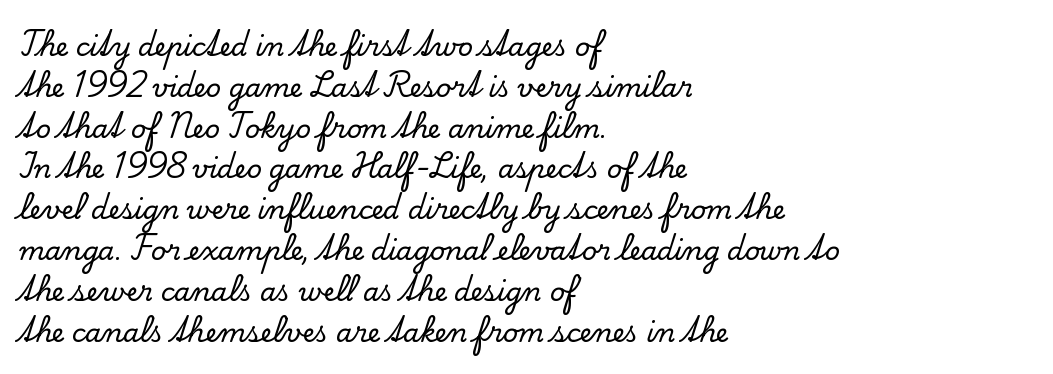
Q: Is the text italic (slanted)? A: Yes.
Q: Is the text underlined? A: No.
Q: How is the paragraph aligned? A: Left-aligned.
Q: Is the spacing between letters normal or unusually wide? A: Normal.
Q: Is the spacing between lines tight, normal or loose? A: Normal.
